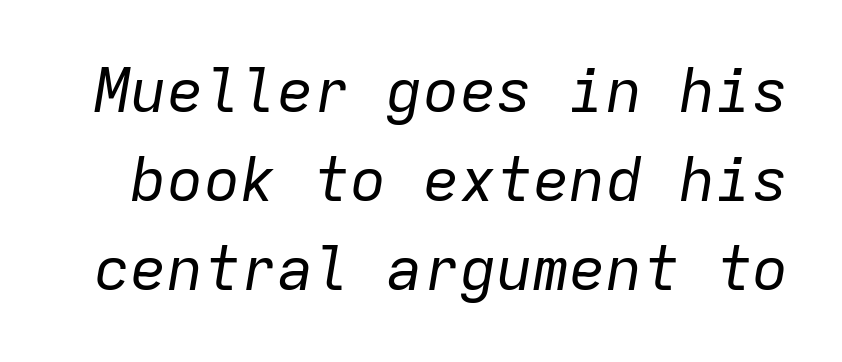
The space directly below the letters is spotless. Letter spacing: default. Every character here occupies the same horizontal width, giving the sample a typewriter-like rhythm. The passage shown is not bold in any degree. Italic: yes, the glyphs are oblique.
